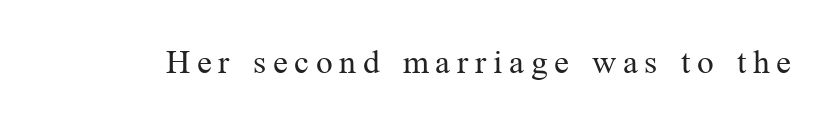
The image shows 37 px regular-weight serif type, upright; set not underlined; medium stroke contrast and a medium x-height.
